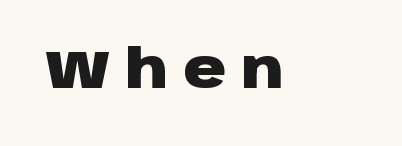
Q: Is the text bold? A: Yes.
Q: Is the text italic (slanted)? A: No, it is upright.
Q: Is the typeface a serif or a sans-serif typeface? A: Sans-serif.
Q: Is the text underlined? A: No.
Q: Is the spacing between letters normal or unusually wide? A: Unusually wide.
Q: Width (condensed, normal, or wide)? A: Wide.
Q: Stroke contrast? A: Low.
Q: x-height? A: Large.
Q: Monospaced? A: No.
